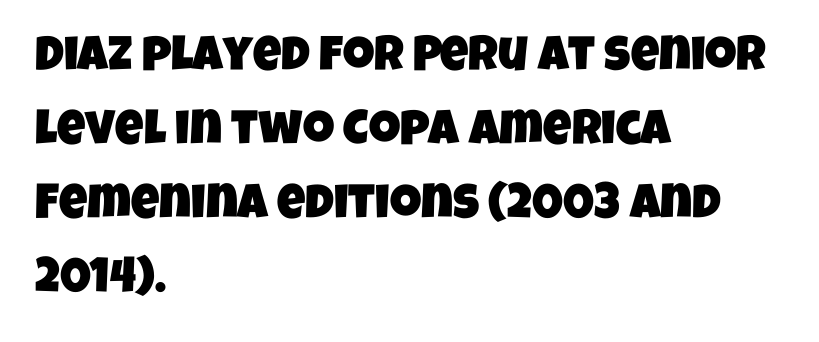
Q: Is the typeface a serif or a sans-serif typeface? A: Sans-serif.
Q: Is the text underlined? A: No.
Q: How is the paragraph aligned? A: Left-aligned.
Q: Is the spacing between letters normal or unusually wide? A: Normal.
Q: Is the spacing between lines tight, normal or loose? A: Normal.
Q: Width (condensed, normal, or wide)? A: Condensed.
Q: Stroke contrast? A: Low.
Q: x-height? A: Large.
Q: Monospaced? A: No.
